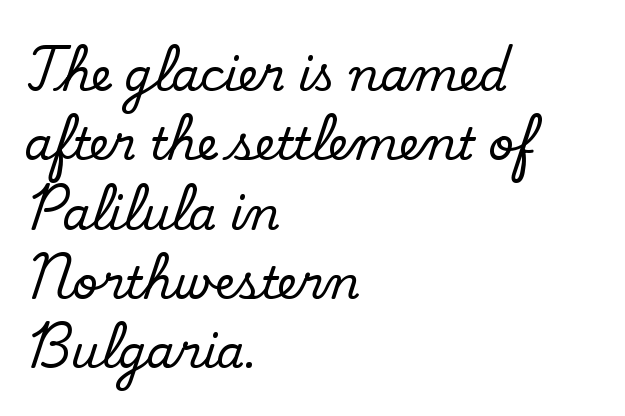
A typesetter would call this proportional, since set widths differ per character. The passage shown stacks its lines at a standard gap. Unbolded letterforms with no extra heft. I'd call this a sans setting — the letters go barefoot. The letters sit at their default tracking, neither squeezed nor spread.
